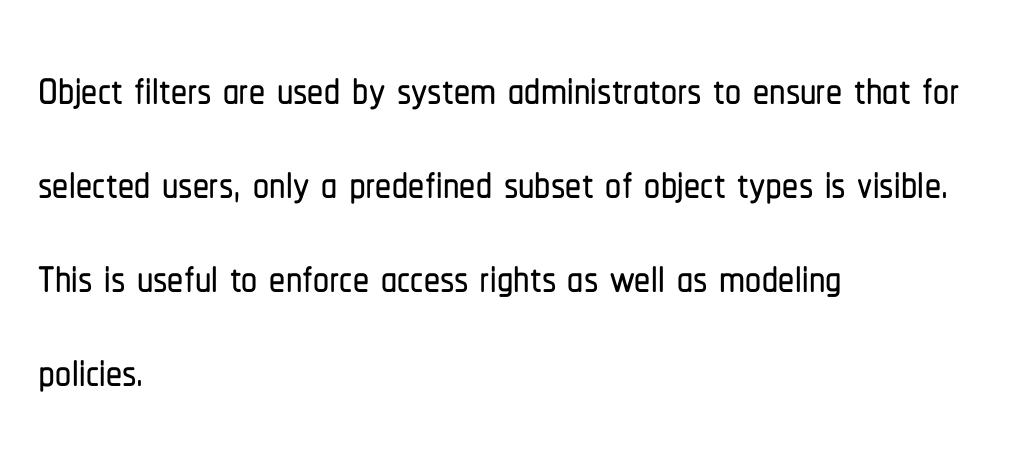
Q: Is the text italic (slanted)? A: No, it is upright.
Q: Is the typeface a serif or a sans-serif typeface? A: Sans-serif.
Q: Is the text underlined? A: No.
Q: How is the paragraph aligned? A: Left-aligned.
Q: Is the spacing between letters normal or unusually wide? A: Normal.
Q: Is the spacing between lines tight, normal or loose? A: Normal.
Q: Width (condensed, normal, or wide)? A: Condensed.
Q: Stroke contrast? A: Low.
Q: x-height? A: Medium.
Q: Monospaced? A: No.
